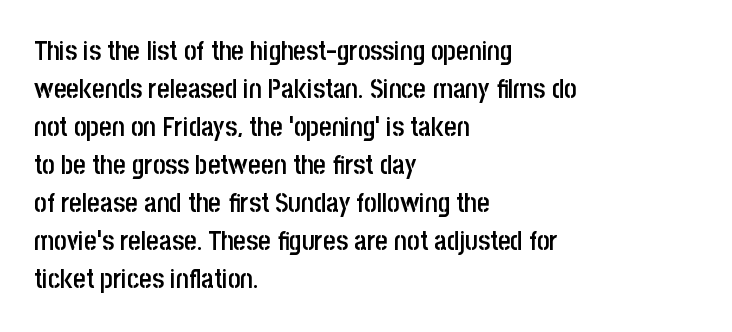
The image shows 27 px text type, upright; set left-aligned, normal line spacing (1.41x), normal letter spacing, not underlined.
